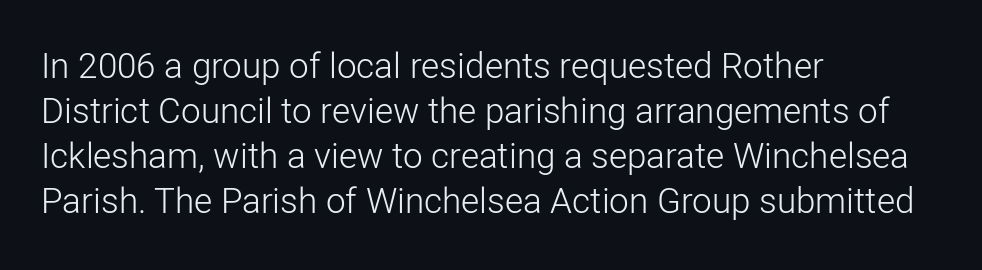
The passage shown is not underscored anywhere. Students, observe: this is what conventionally led text looks like. Each letter keeps its own natural width here, so spacing adapts to shape. Are there feet on the stems? There aren't — it's a sans. These glyphs show unthickened strokes, regular width or finer. How are the letters spaced? Ordinarily, with no added tracking.
